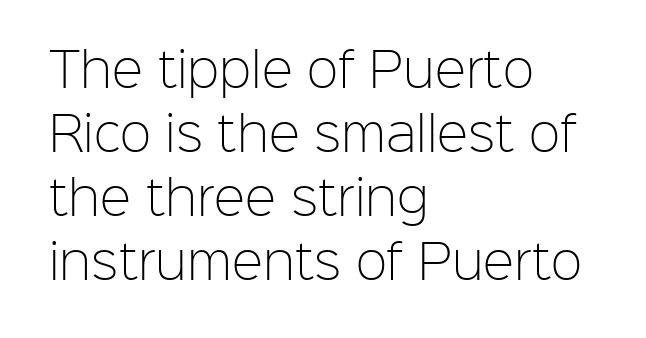
{"serif": "no", "italic": "no", "bold": "no", "weight": "light", "width": "normal", "stroke_contrast": "low", "x_height": "medium", "monospaced": "no", "underline": "no", "align": "left", "line_spacing": "normal", "line_spacing_ratio": 1.36, "letter_spacing": "normal", "letter_spacing_em": 0.0, "glyph_px": 47}
